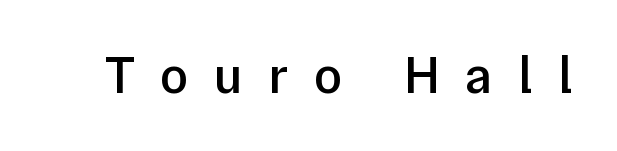
The image shows 52 px semibold sans-serif type, upright; set unusually wide letter spacing (+0.49 em), not underlined; low stroke contrast and a medium x-height.
